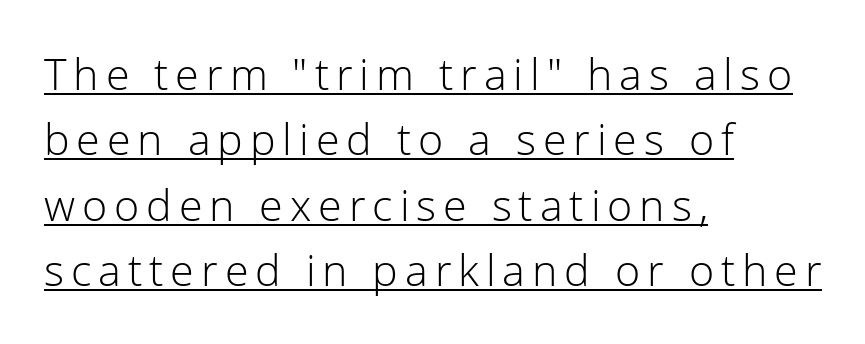
{"serif": "no", "italic": "no", "bold": "no", "weight": "light", "width": "normal", "stroke_contrast": "low", "x_height": "medium", "monospaced": "no", "underline": "yes", "align": "left", "line_spacing": "normal", "line_spacing_ratio": 1.52, "glyph_px": 43}
